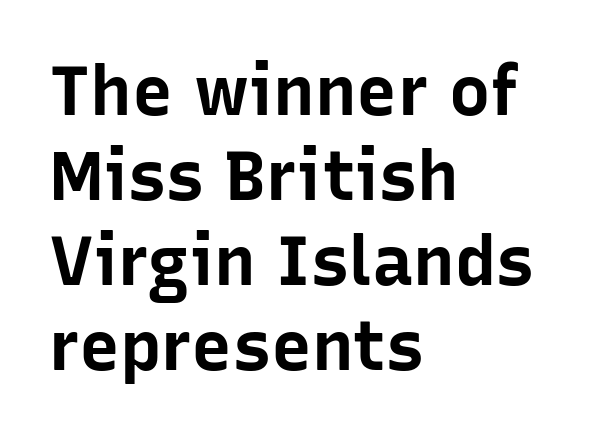
Q: Is the text bold? A: Yes.
Q: Is the text italic (slanted)? A: No, it is upright.
Q: Is the typeface a serif or a sans-serif typeface? A: Sans-serif.
Q: Is the text underlined? A: No.
Q: How is the paragraph aligned? A: Left-aligned.
Q: Is the spacing between letters normal or unusually wide? A: Normal.
Q: Width (condensed, normal, or wide)? A: Normal.
Q: Stroke contrast? A: Low.
Q: x-height? A: Medium.
Q: Monospaced? A: No.
